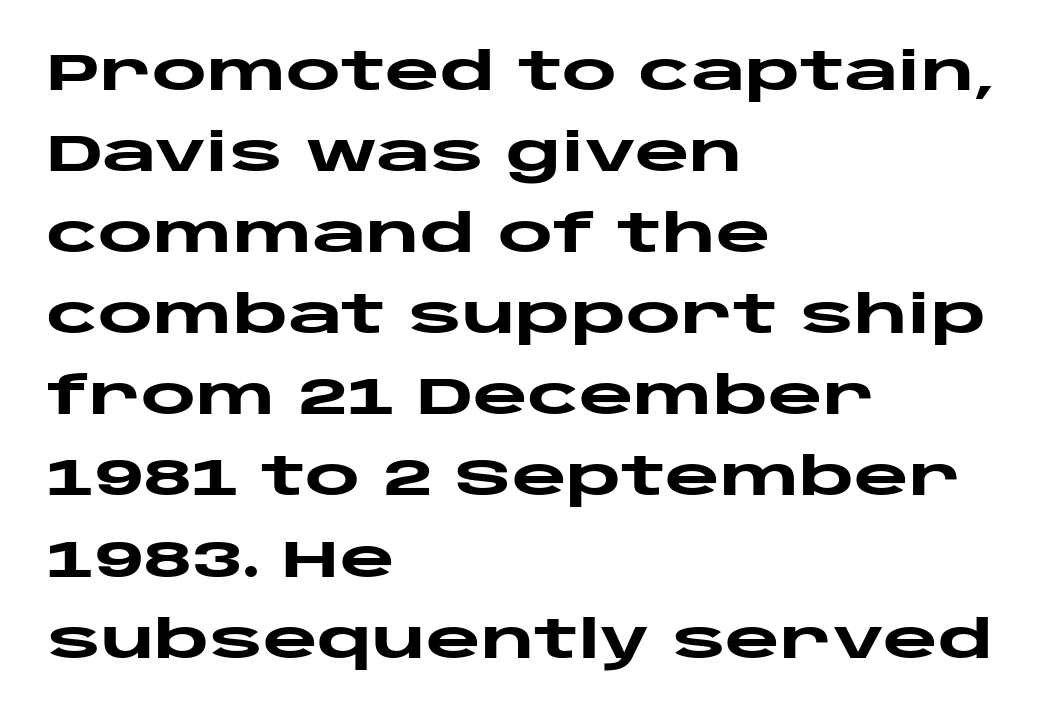
Q: Is the text bold? A: Yes.
Q: Is the text italic (slanted)? A: No, it is upright.
Q: Is the typeface a serif or a sans-serif typeface? A: Sans-serif.
Q: Is the text underlined? A: No.
Q: How is the paragraph aligned? A: Left-aligned.
Q: Is the spacing between letters normal or unusually wide? A: Normal.
Q: Is the spacing between lines tight, normal or loose? A: Normal.
Q: Width (condensed, normal, or wide)? A: Wide.
Q: Stroke contrast? A: Low.
Q: x-height? A: Large.
Q: Monospaced? A: No.
